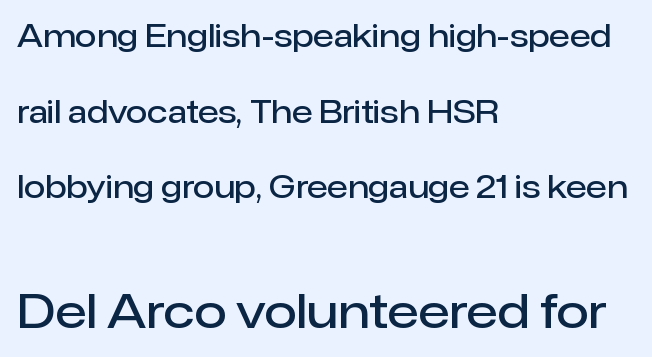
The image shows 47 px semibold sans-serif type, upright; set left-aligned, loose line spacing (2.44x), normal letter spacing, not underlined; the second (bottom) block is 1.52x larger; low stroke contrast and a medium x-height.
